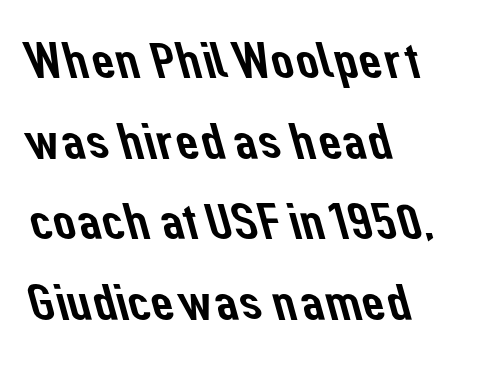
{"serif": "no", "width": "normal", "stroke_contrast": "low", "x_height": "medium", "monospaced": "no", "underline": "no", "line_spacing": "normal", "line_spacing_ratio": 1.58, "letter_spacing": "normal", "letter_spacing_em": 0.0, "glyph_px": 51}
